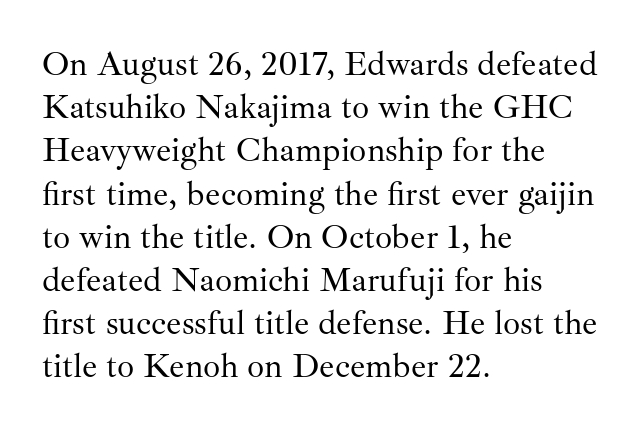
Does extra space separate the letters? No, they use regular spacing. Is there much room between lines? A standard amount, neither cramped nor airy. Typographically, this falls in the serif category. Posture: upright roman.
